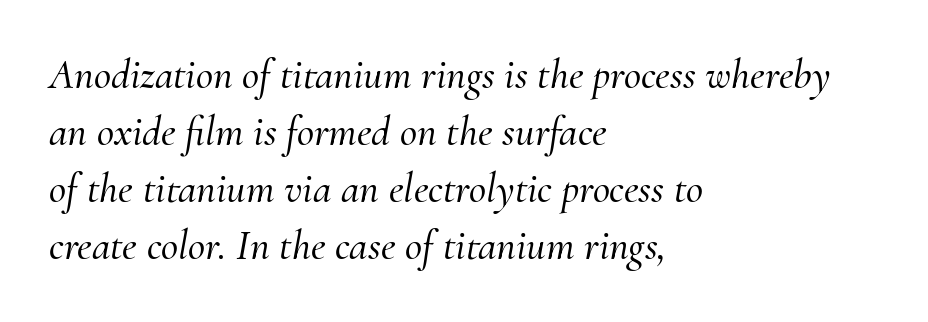
Proportional: the letters do not fall into vertical columns. The text block is weighted toward the left margin, trailing off unevenly rightward. How are the letters spaced? Ordinarily, with no added tracking. Honestly, the row spacing looks completely unremarkable. Unlike a clean sans, this face finishes its strokes with serifs. Anything drawn beneath the words? Only blank space.
